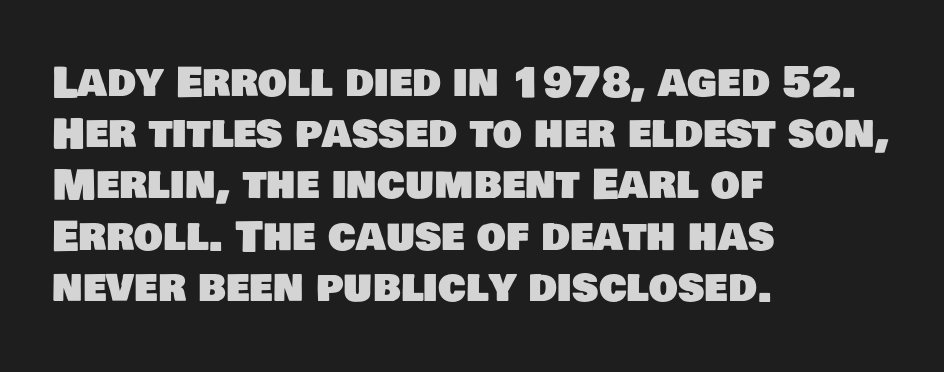
The image shows 41 px sans-serif type; set left-aligned, normal line spacing (1.25x), normal letter spacing, not underlined; low stroke contrast and a large x-height.
